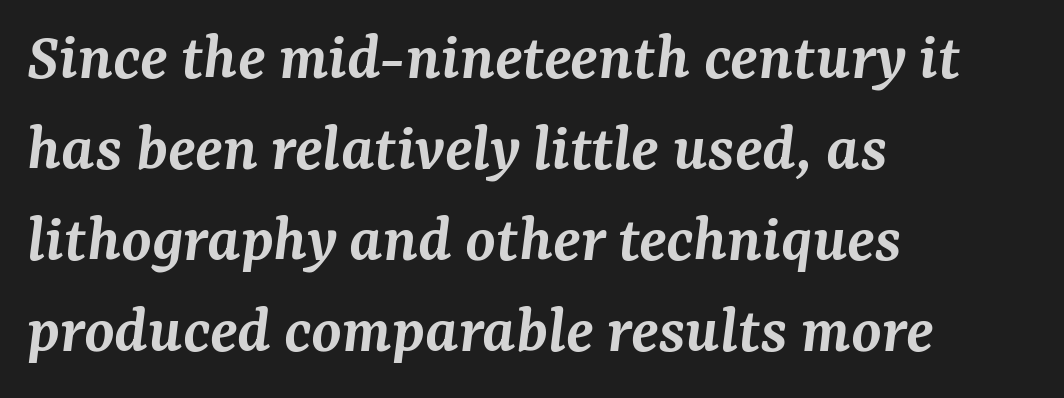
Q: Is the text bold? A: Semi-bold.
Q: Is the text italic (slanted)? A: Yes, it leans right by about 7 degrees.
Q: Is the typeface a serif or a sans-serif typeface? A: Serif.
Q: Is the text underlined? A: No.
Q: How is the paragraph aligned? A: Left-aligned.
Q: Is the spacing between letters normal or unusually wide? A: Normal.
Q: Is the spacing between lines tight, normal or loose? A: Normal.
Q: Width (condensed, normal, or wide)? A: Normal.
Q: Stroke contrast? A: Medium.
Q: x-height? A: Medium.
Q: Monospaced? A: No.
